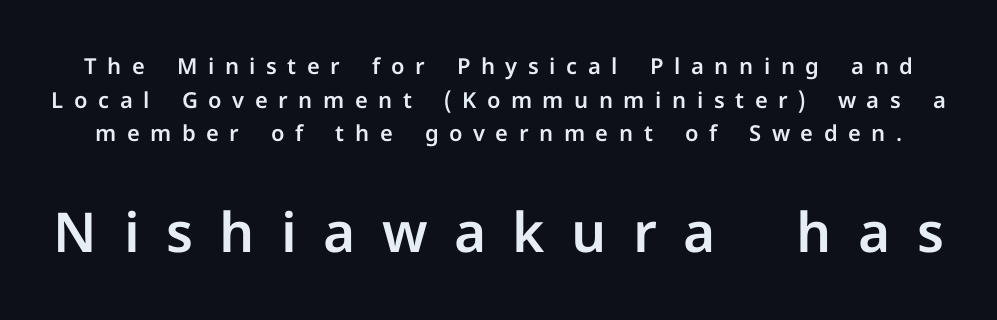
Bare-footed words on every line. Look at the glyph heights: the lower group is clearly the bigger setting. Character widths vary here, with narrow letters taking less room than wide ones. Does the type have serifs? No, each stem ends abruptly.
